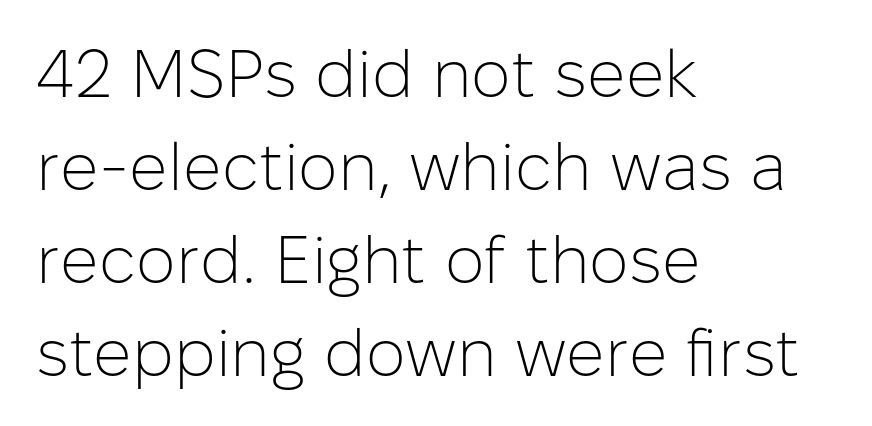
Q: Is the text bold? A: No.
Q: Is the text italic (slanted)? A: No, it is upright.
Q: Is the typeface a serif or a sans-serif typeface? A: Sans-serif.
Q: Is the text underlined? A: No.
Q: How is the paragraph aligned? A: Left-aligned.
Q: Is the spacing between letters normal or unusually wide? A: Normal.
Q: Is the spacing between lines tight, normal or loose? A: Normal.
Q: Width (condensed, normal, or wide)? A: Normal.
Q: Stroke contrast? A: Low.
Q: x-height? A: Medium.
Q: Monospaced? A: No.
